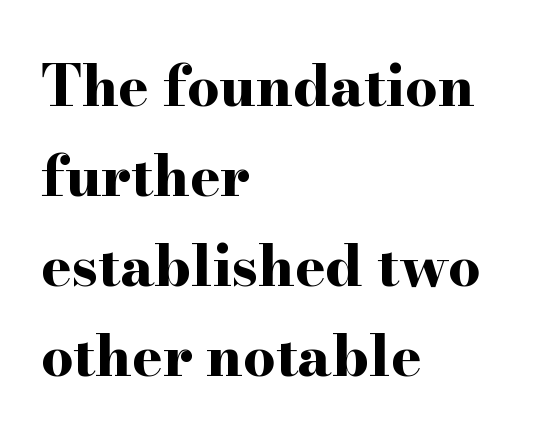
The rows are spaced the way most documents space them. Look at the tracking — it's just the regular setting, nothing added. Plain, unruled lines of type. Does the copy run flush right? No — it runs flush left. The letters advance in unequal steps, a hallmark of proportional type. The type family on display is of the serif kind.
